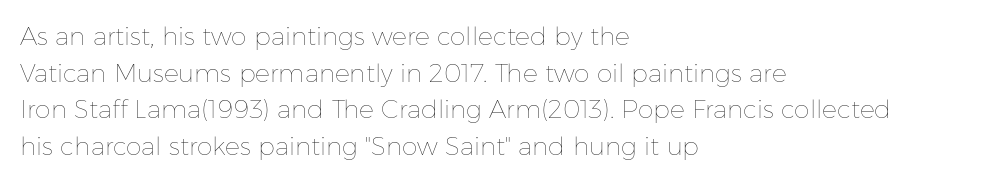
{"italic": "no", "bold": "no", "underline": "no", "align": "left", "line_spacing": "normal", "line_spacing_ratio": 1.47, "letter_spacing": "normal", "letter_spacing_em": 0.0, "glyph_px": 25}
